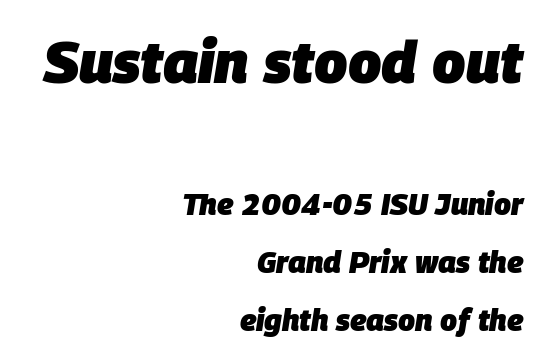
{"italic": "yes", "lean": "right", "slant_degrees": 9, "bold": "yes", "weight": "heavy", "width": "normal", "stroke_contrast": "low", "x_height": "large", "monospaced": "no", "underline": "no", "align": "right", "line_spacing": "loose", "line_spacing_ratio": 1.92, "letter_spacing": "normal", "letter_spacing_em": 0.0, "larger_block": "first", "size_ratio": 1.97, "glyph_px": 59}
